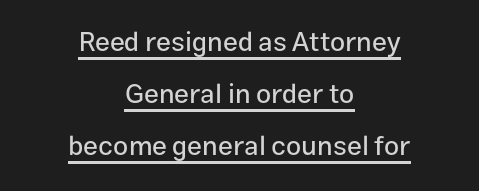
Glance below the letters and you will spot a drawn line. Quick note: interline space is abundant. Layout note: lines centered. If you drew a line through each stem, it would be perfectly vertical. These lines keep a tight, regular rhythm from letter to letter.
